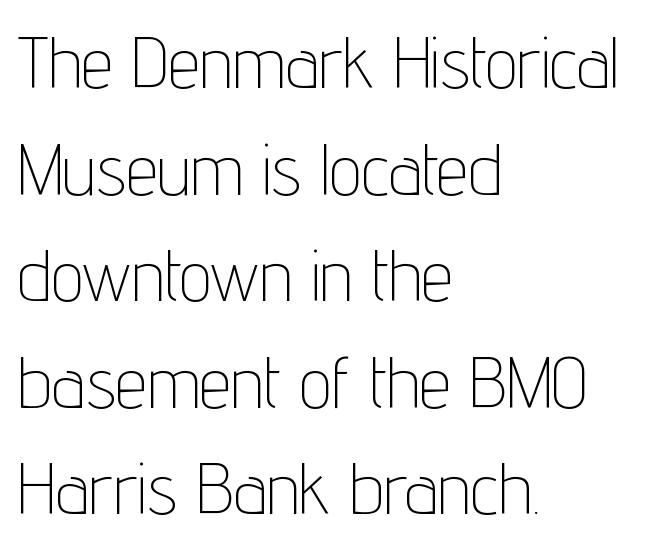
The image shows 72 px thin, condensed sans-serif type, upright; set left-aligned, normal line spacing (1.48x), normal letter spacing, not underlined; low stroke contrast and a medium x-height.
